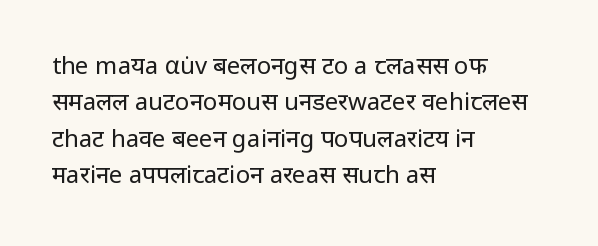
The image shows 24 px text type, upright; set left-aligned, normal line spacing (1.52x), normal letter spacing, not underlined.
